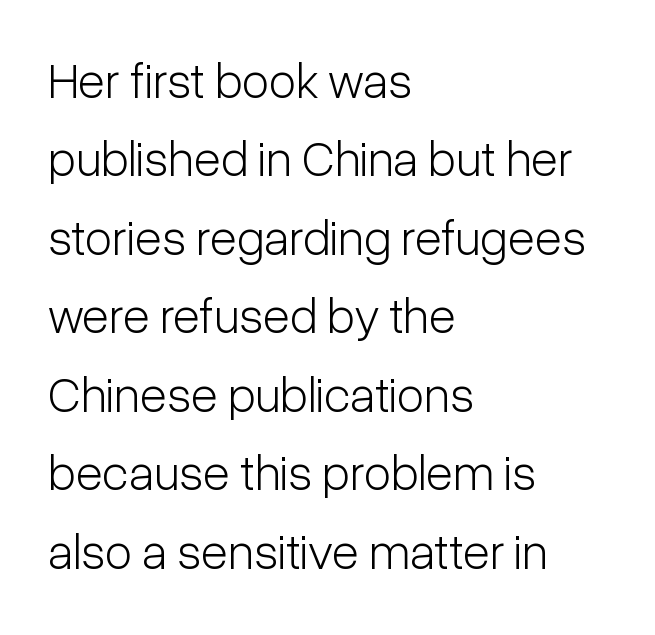
{"serif": "no", "italic": "no", "bold": "no", "weight": "light", "width": "condensed", "stroke_contrast": "low", "x_height": "medium", "monospaced": "no", "underline": "no", "align": "left", "line_spacing": "normal", "line_spacing_ratio": 1.57, "letter_spacing": "normal", "letter_spacing_em": 0.0, "glyph_px": 50}
